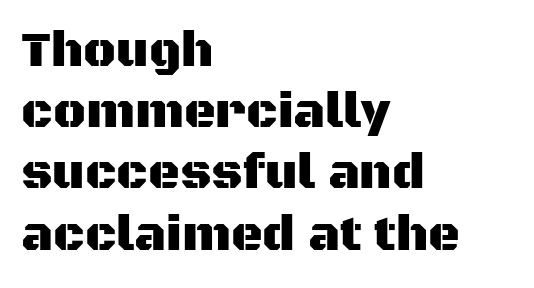
The image shows 49 px sans-serif type, upright; set left-aligned, normal line spacing (1.25x), normal letter spacing, not underlined; medium stroke contrast and a large x-height.
